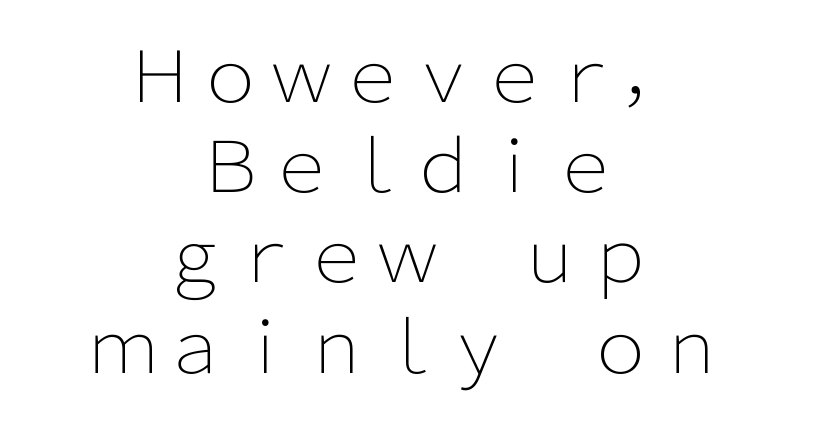
{"serif": "no", "italic": "no", "bold": "no", "weight": "light", "width": "normal", "stroke_contrast": "low", "x_height": "medium", "monospaced": "no", "underline": "no", "align": "center", "line_spacing": "normal", "line_spacing_ratio": 1.27, "letter_spacing": "normal", "letter_spacing_em": 0.0, "glyph_px": 71}
